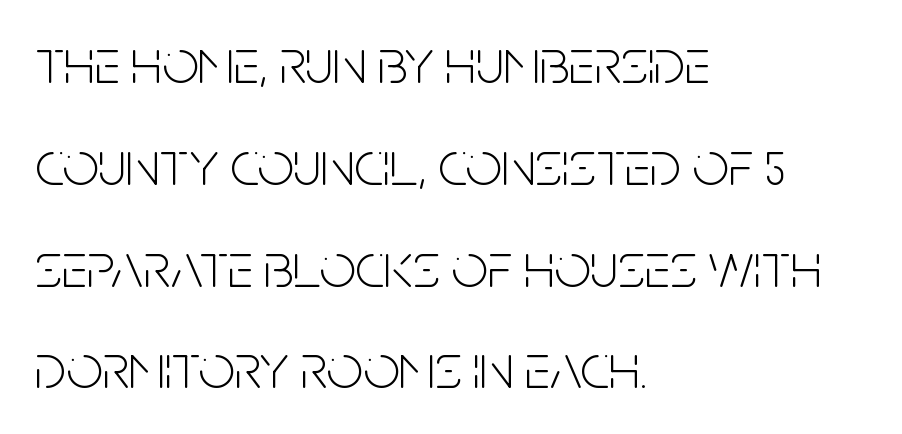
Q: Is the text bold? A: No.
Q: Is the text italic (slanted)? A: No, it is upright.
Q: Is the typeface a serif or a sans-serif typeface? A: Sans-serif.
Q: Is the text underlined? A: No.
Q: How is the paragraph aligned? A: Left-aligned.
Q: Is the spacing between letters normal or unusually wide? A: Normal.
Q: Is the spacing between lines tight, normal or loose? A: Normal.
Q: Width (condensed, normal, or wide)? A: Condensed.
Q: Stroke contrast? A: Low.
Q: x-height? A: Large.
Q: Monospaced? A: No.
